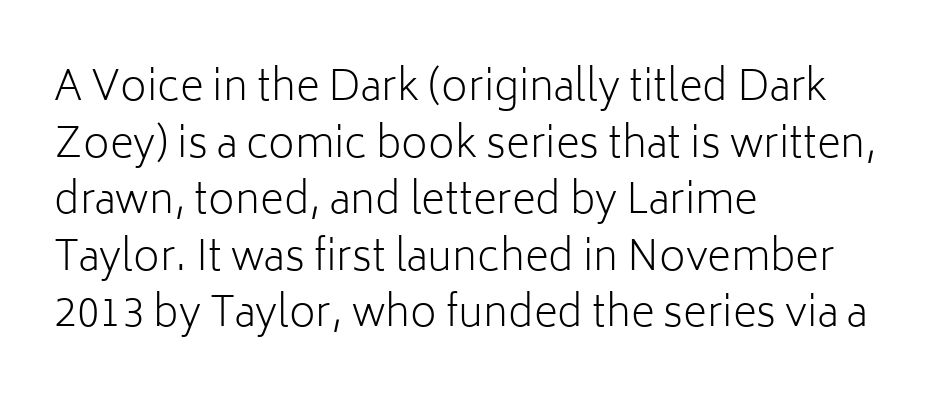
Vertically, the passage feels balanced, rows spaced as you'd expect. The axis of the letterforms is exactly vertical. A quiet, ordinary-to-light weight characterises the typeface. The ragged edge is on the right, which tells us the setting is flush left.
